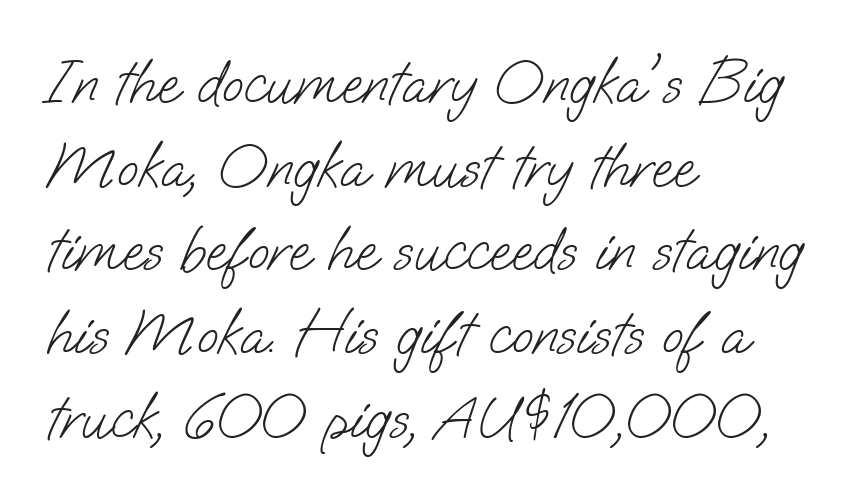
Serif or sans? Sans — the stroke terminals are bare. Students, note that the glyphs here touch the page at normal intervals. The vertical gap from one line to the next is medium. Spacing verdict: proportional, widths tailored to each character. The weight would be labelled regular, book, light, or lighter still. The passage is arranged the way most books set body copy — flush left.
